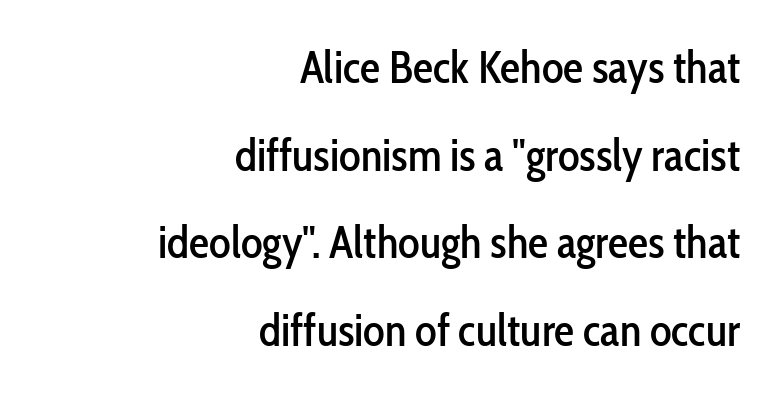
{"serif": "no", "italic": "no", "width": "condensed", "stroke_contrast": "low", "x_height": "medium", "monospaced": "no", "underline": "no", "align": "right", "line_spacing": "loose", "line_spacing_ratio": 1.95, "letter_spacing": "normal", "letter_spacing_em": 0.0, "glyph_px": 45}
